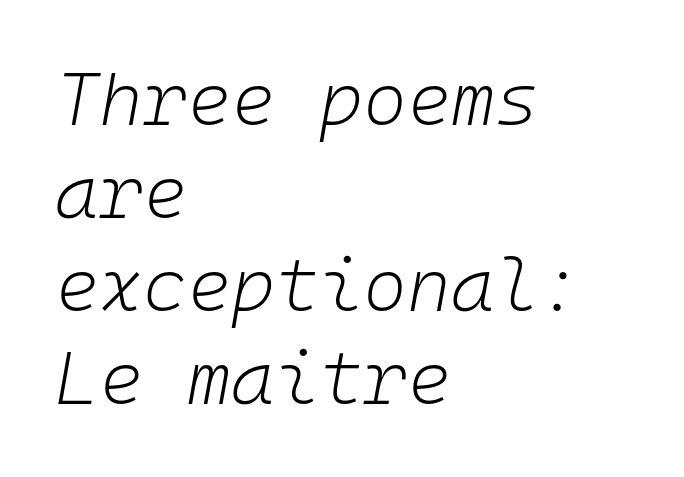
Is this a heavy cut? Hardly; it is regular or lighter. A typesetter would mark this as italic. Each letter, wide or thin by design, is forced into the same width here. Type without underlining.
